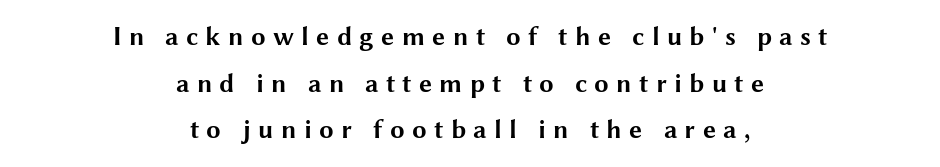
The image shows 26 px bold type, upright; set centered, line spacing 1.79x, unusually wide letter spacing (+0.28 em), not underlined.
